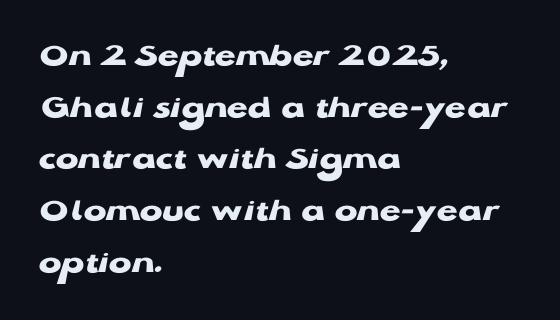
The image shows 34 px heavy, wide sans-serif type, upright; set left-aligned, normal line spacing (1.52x), normal letter spacing, not underlined; low stroke contrast and a medium x-height.
